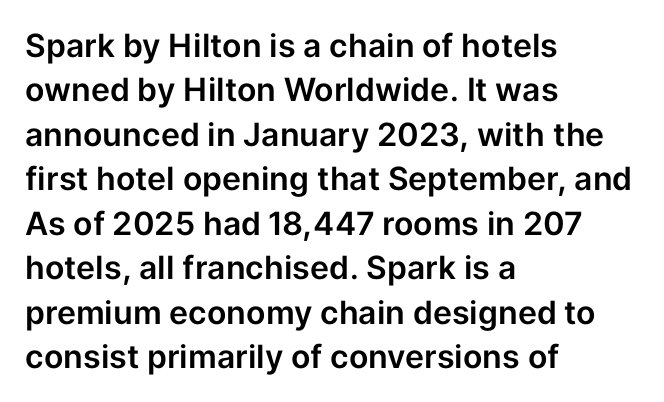
This sample has the flowing, uneven cadence of proportional lettering. A sans-serif font was chosen for this passage. A classic flush-left, rag-right setting is used for this passage. Posture: vertical. Honestly, the letter spacing is just normal — you wouldn't notice it.
